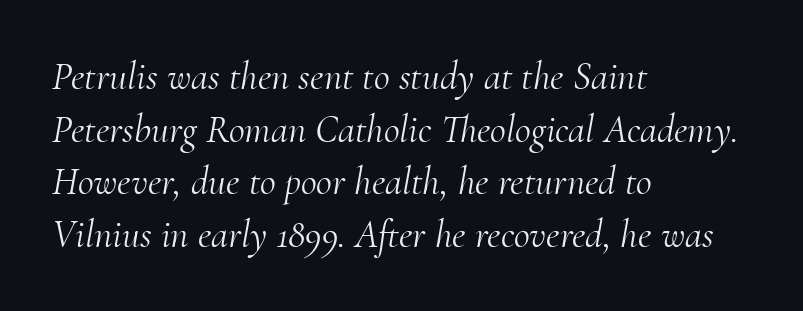
Q: Is the text bold? A: No.
Q: Is the text italic (slanted)? A: Yes, it leans right by about 10 degrees.
Q: Is the typeface a serif or a sans-serif typeface? A: Serif.
Q: Is the text underlined? A: No.
Q: How is the paragraph aligned? A: Left-aligned.
Q: Is the spacing between letters normal or unusually wide? A: Normal.
Q: Is the spacing between lines tight, normal or loose? A: Normal.
Q: Width (condensed, normal, or wide)? A: Normal.
Q: Stroke contrast? A: Medium.
Q: x-height? A: Small.
Q: Monospaced? A: No.
